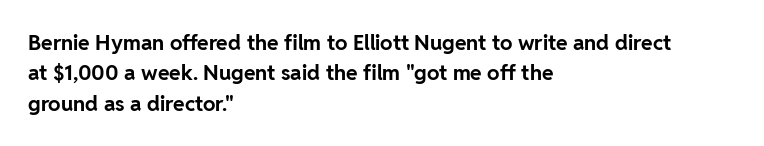
Q: Is the text bold? A: Yes.
Q: Is the text italic (slanted)? A: No, it is upright.
Q: Is the text underlined? A: No.
Q: How is the paragraph aligned? A: Left-aligned.
Q: Is the spacing between letters normal or unusually wide? A: Normal.
Q: Is the spacing between lines tight, normal or loose? A: Normal.
